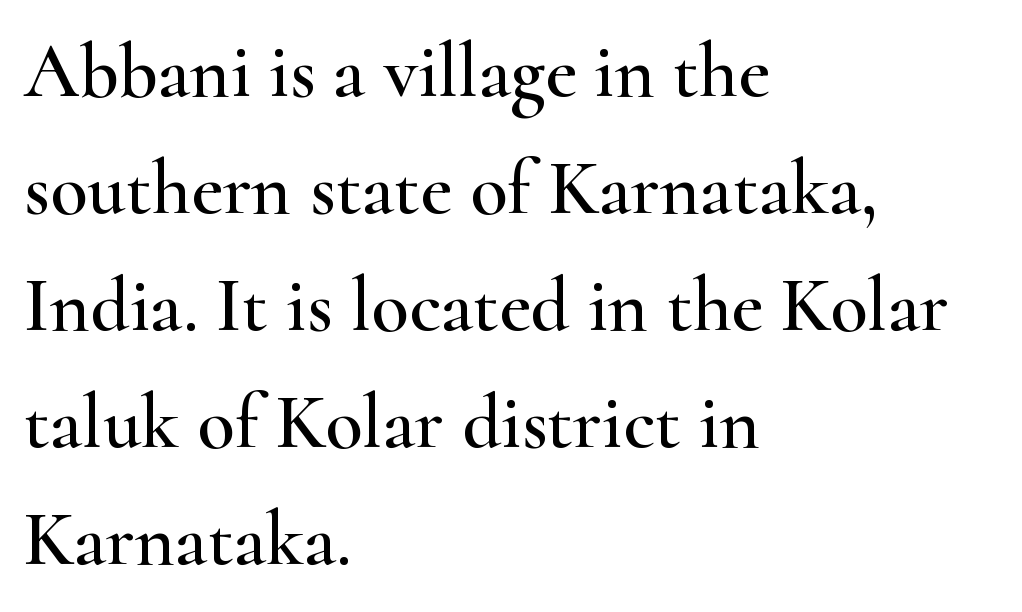
Q: Is the text italic (slanted)? A: No, it is upright.
Q: Is the typeface a serif or a sans-serif typeface? A: Serif.
Q: Is the text underlined? A: No.
Q: How is the paragraph aligned? A: Left-aligned.
Q: Is the spacing between letters normal or unusually wide? A: Normal.
Q: Is the spacing between lines tight, normal or loose? A: Normal.
Q: Width (condensed, normal, or wide)? A: Wide.
Q: Stroke contrast? A: High.
Q: x-height? A: Small.
Q: Monospaced? A: No.
